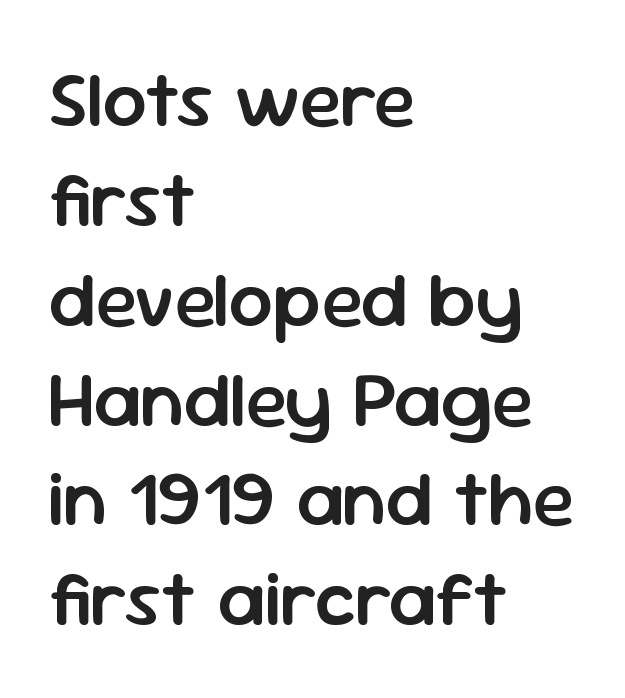
{"serif": "no", "italic": "no", "bold": "semi", "weight": "semibold", "width": "normal", "stroke_contrast": "low", "x_height": "medium", "monospaced": "no", "underline": "no", "align": "left", "line_spacing": "normal", "line_spacing_ratio": 1.28, "letter_spacing": "normal", "letter_spacing_em": 0.0, "glyph_px": 78}
